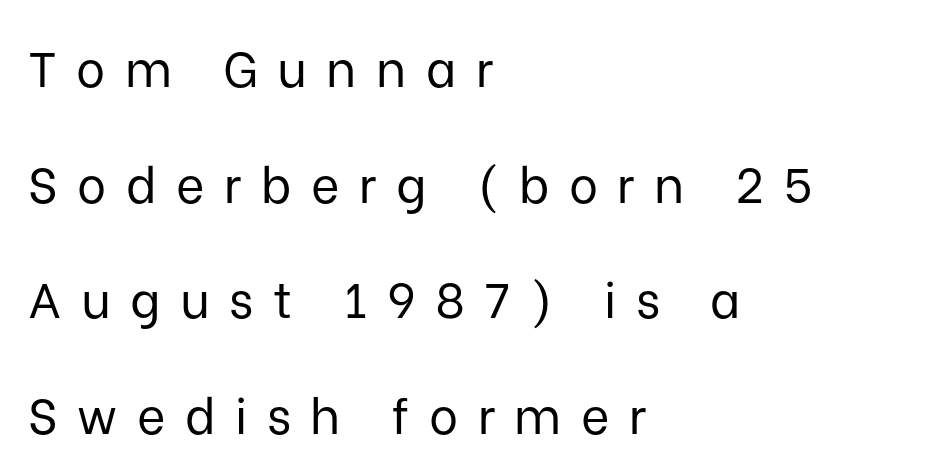
Letterform terminals end flat and unadorned throughout the passage. Nobody drew a line under any word here. The typography opts for an upright posture over an oblique one. Here the glyphs are tracked loosely, breaking word shapes into spaced letters.
